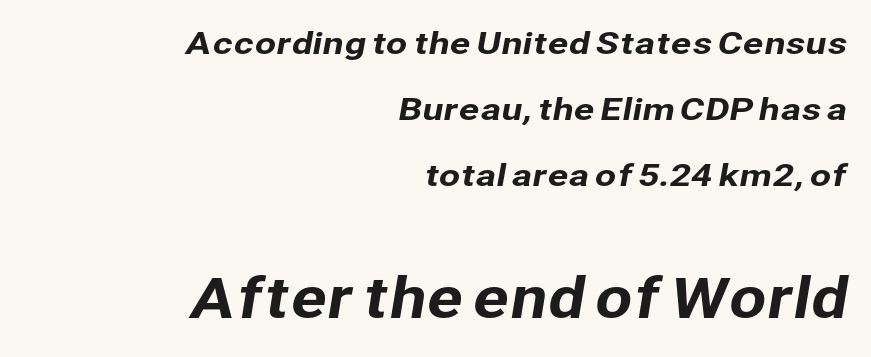
The image shows 54 px sans-serif type; set right-aligned, loose line spacing (2.13x), normal letter spacing, not underlined; the second (bottom) block is 1.74x larger; low stroke contrast and a medium x-height.
